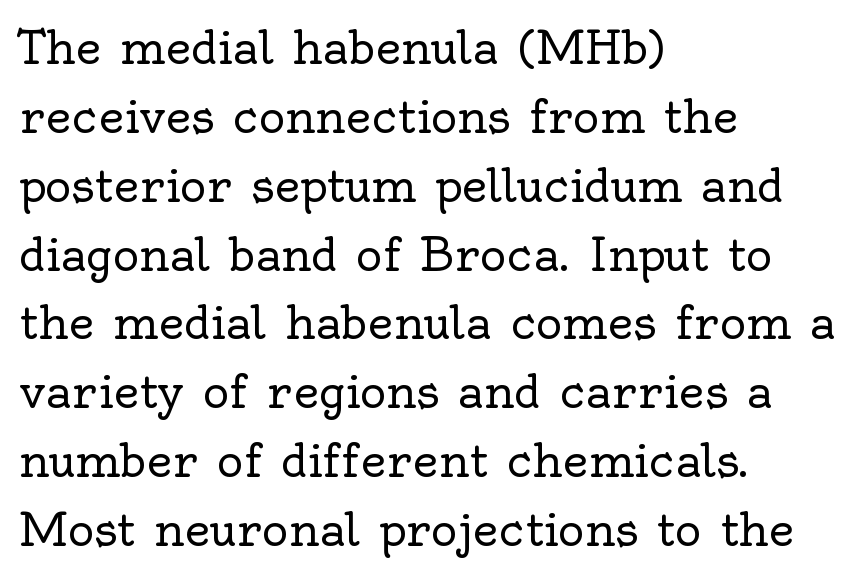
{"serif": "yes", "italic": "no", "bold": "no", "weight": "regular", "width": "normal", "x_height": "small", "monospaced": "no", "underline": "no", "align": "left", "line_spacing": "normal", "line_spacing_ratio": 1.53, "letter_spacing": "normal", "letter_spacing_em": 0.0, "glyph_px": 45}
